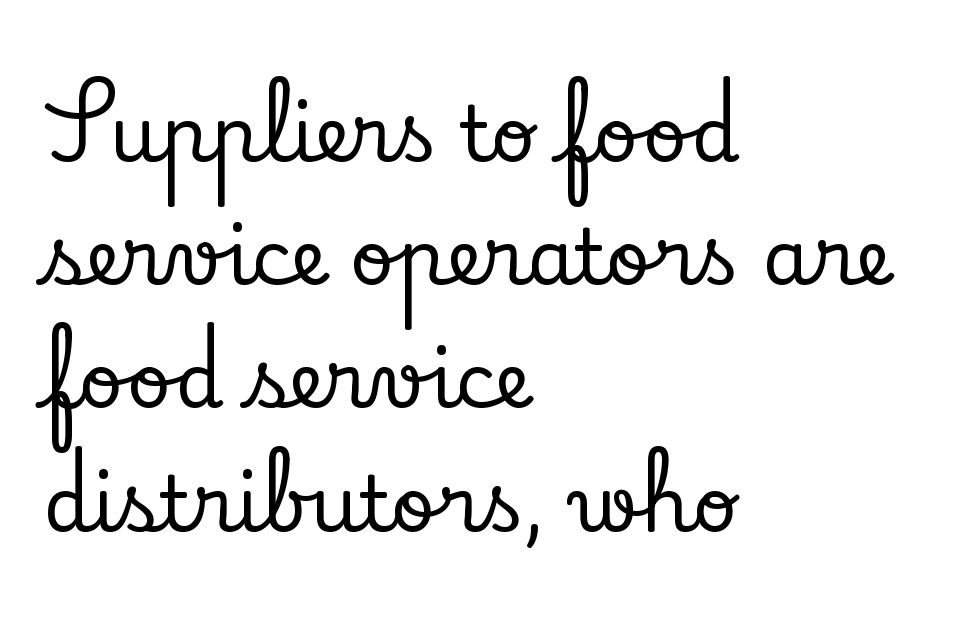
The image shows 77 px serif type, upright; set left-aligned, normal line spacing (1.6x), normal letter spacing, not underlined; low stroke contrast and a small x-height.
